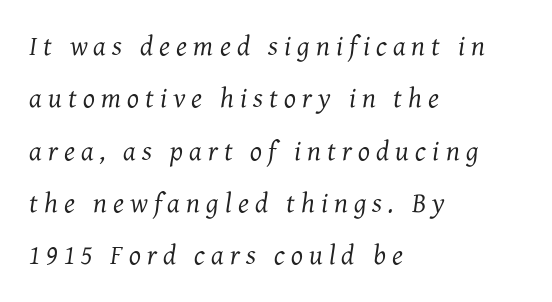
The rendering shows small feet on the letterforms — a serif design. Does extra space separate the letters? Yes, quite a lot of it. Bold? No — there's no thickening of the strokes. Alignment: flush left. Glance below the letters and you will spot only blank space. The passage shown is typed in a proportional face where columns would drift.
